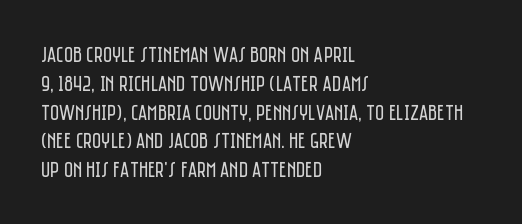
{"italic": "no", "bold": "no", "underline": "no", "align": "left", "line_spacing": "normal", "line_spacing_ratio": 1.31, "letter_spacing": "normal", "letter_spacing_em": 0.0, "glyph_px": 22}
